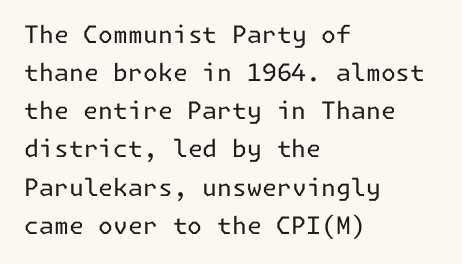
Is there much room between lines? A standard amount, neither cramped nor airy. A roman cut, with each character standing at attention. How are the letters spaced? Ordinarily, with no added tracking. This rendering features lettering with no underline. The paragraph shown leans on its left margin. The weight tops out at a normal text grade.
